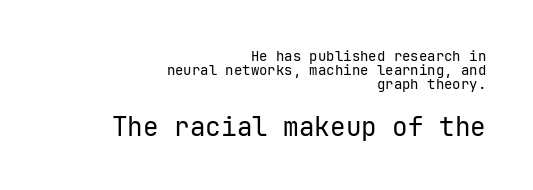
Q: Is the text bold? A: No.
Q: Is the text italic (slanted)? A: No, it is upright.
Q: Is the text underlined? A: No.
Q: How is the paragraph aligned? A: Right-aligned.
Q: Is the spacing between letters normal or unusually wide? A: Normal.
Q: Is the spacing between lines tight, normal or loose? A: Tight.
Q: Which block of text is set in a larger size, the first (top) or the second (bottom)? A: The second (bottom) one.
